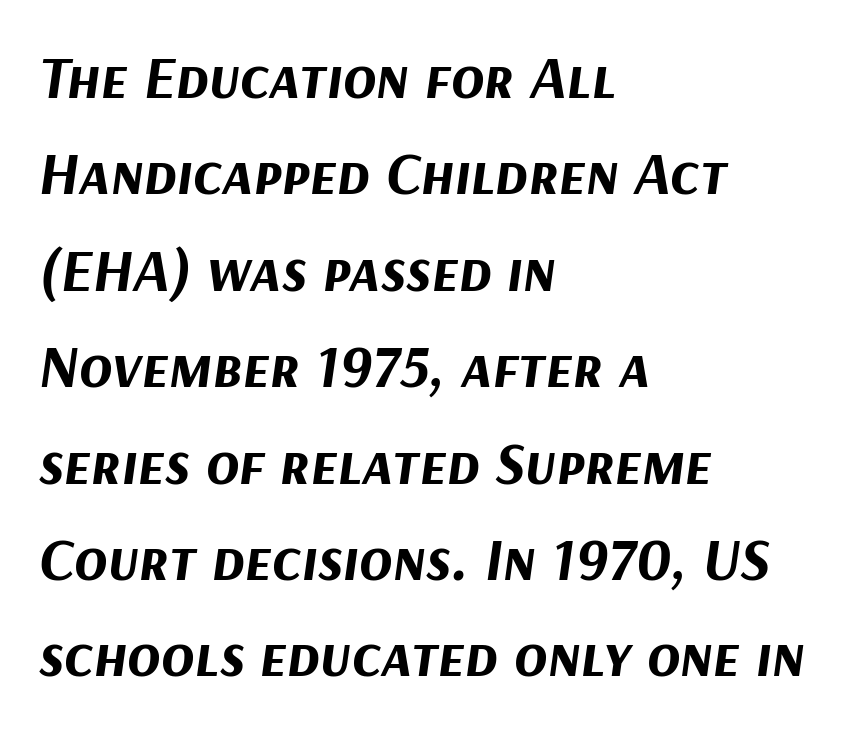
The image shows 61 px bold type, italic (leaning right); set left-aligned, normal line spacing (1.58x), normal letter spacing, not underlined; medium stroke contrast and a medium x-height.
